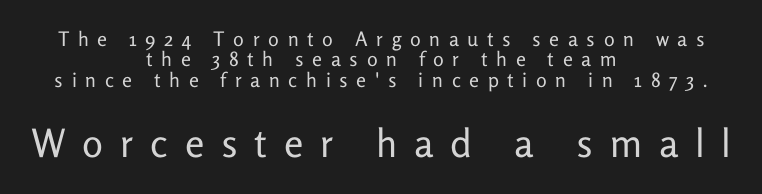
{"serif": "no", "italic": "no", "bold": "no", "weight": "regular", "width": "normal", "stroke_contrast": "low", "x_height": "medium", "monospaced": "no", "underline": "no", "align": "center", "line_spacing": "tight", "line_spacing_ratio": 1.02, "letter_spacing": "wide", "letter_spacing_em": 0.43, "larger_block": "second", "size_ratio": 1.95, "glyph_px": 39}
